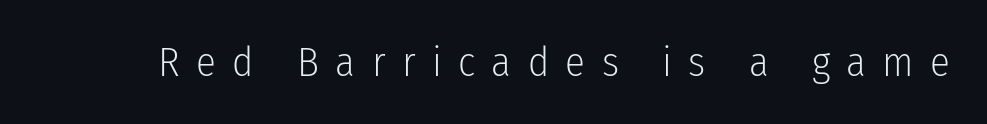
{"serif": "no", "italic": "no", "bold": "no", "weight": "light", "width": "condensed", "stroke_contrast": "low", "x_height": "medium", "monospaced": "no", "underline": "no", "letter_spacing": "wide", "letter_spacing_em": 0.4, "glyph_px": 41}
